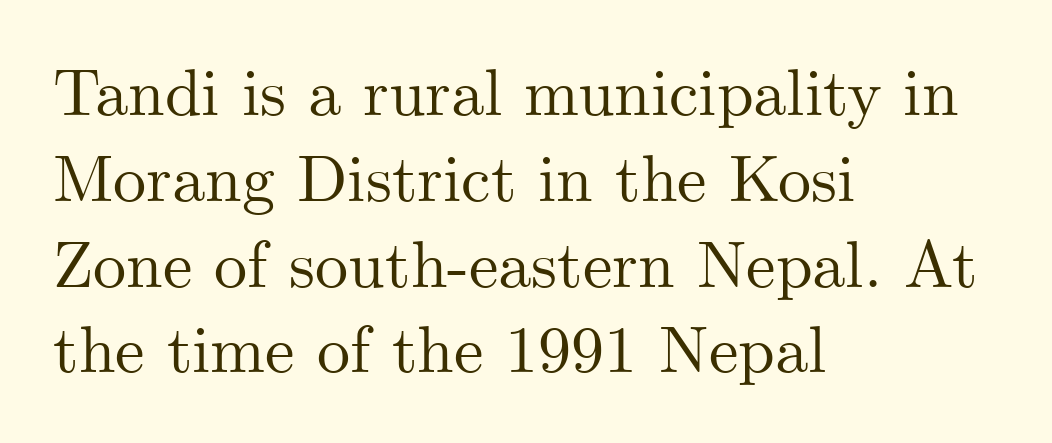
The image shows 66 px serif type, upright; set left-aligned, normal line spacing (1.3x), normal letter spacing, not underlined; medium stroke contrast and a small x-height.
